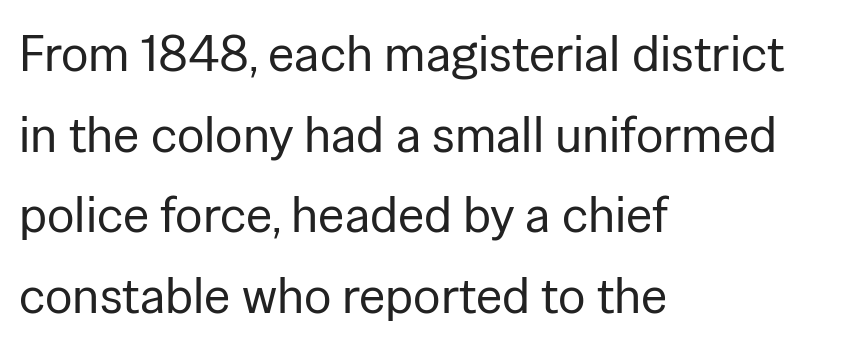
The image shows 51 px regular-weight sans-serif type, upright; set left-aligned, normal line spacing (1.58x), normal letter spacing, not underlined; low stroke contrast and a medium x-height.
